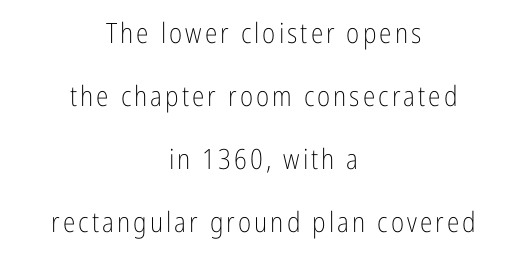
{"serif": "no", "italic": "no", "bold": "no", "weight": "light", "width": "condensed", "stroke_contrast": "low", "x_height": "medium", "monospaced": "no", "underline": "no", "align": "center", "line_spacing": "loose", "line_spacing_ratio": 2.25, "glyph_px": 28}
